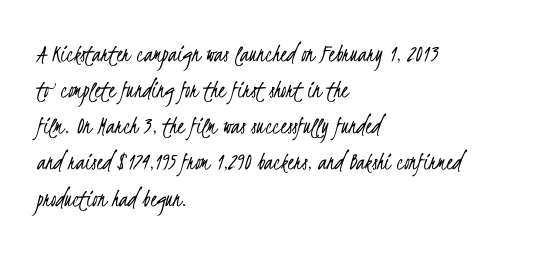
{"bold": "no", "underline": "no", "align": "left", "line_spacing": "normal", "line_spacing_ratio": 1.39, "letter_spacing": "normal", "letter_spacing_em": 0.0, "glyph_px": 26}
